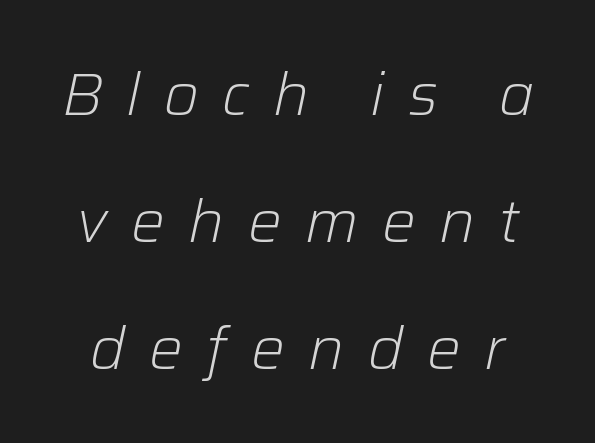
{"italic": "yes", "lean": "right", "slant_degrees": 12, "bold": "no", "weight": "light", "width": "normal", "stroke_contrast": "low", "x_height": "medium", "monospaced": "no", "underline": "no", "line_spacing": "loose", "line_spacing_ratio": 2.12, "letter_spacing": "wide", "letter_spacing_em": 0.39, "glyph_px": 60}
